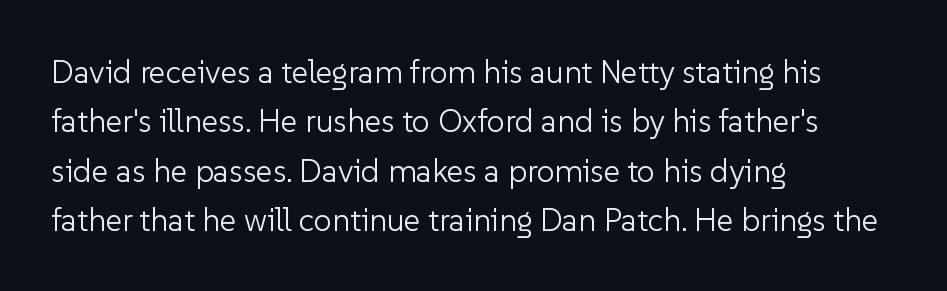
The rendering shows plain stroke endings on the letterforms — a sans-serif design. Stem width sits at or under what a default text font uses. Line spacing here is normal. Nobody drew a line under any word here. Tracking here is standard; glyphs follow each other at the usual distance. Note the varied advance widths — an 'i' is clearly narrower than an 'm'.
